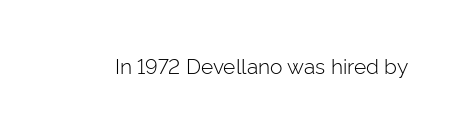
The image shows 21 px text type, upright; set normal letter spacing, not underlined.
